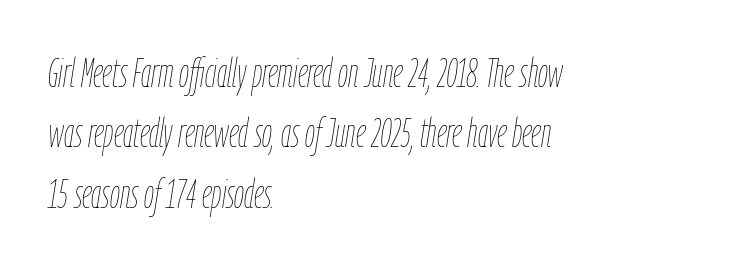
The image shows 40 px thin, condensed type, italic (leaning right); set left-aligned, normal line spacing (1.51x), normal letter spacing, not underlined; low stroke contrast and a medium x-height.
